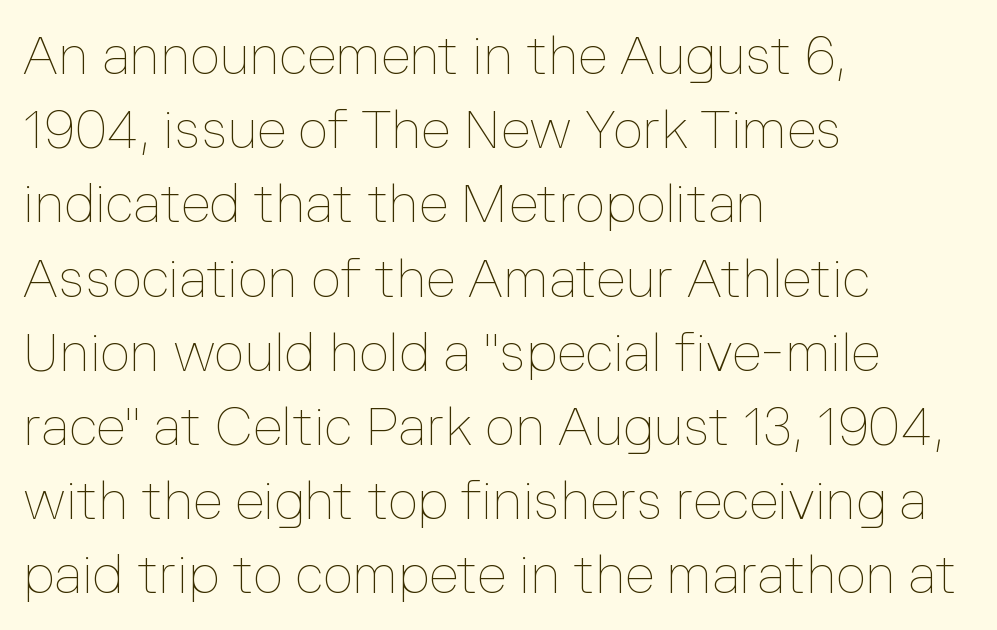
Q: Is the text bold? A: No.
Q: Is the text italic (slanted)? A: No, it is upright.
Q: Is the text underlined? A: No.
Q: How is the paragraph aligned? A: Left-aligned.
Q: Is the spacing between letters normal or unusually wide? A: Normal.
Q: Is the spacing between lines tight, normal or loose? A: Normal.
Q: Width (condensed, normal, or wide)? A: Normal.
Q: Stroke contrast? A: Low.
Q: x-height? A: Medium.
Q: Monospaced? A: No.
